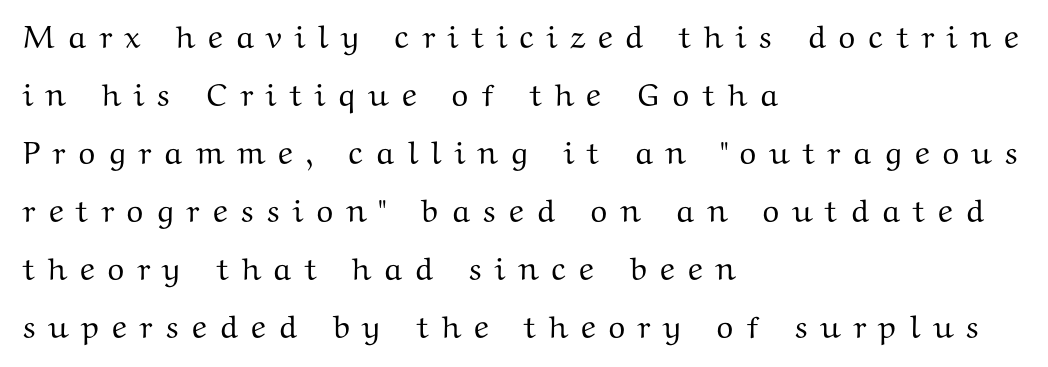
Q: Is the text italic (slanted)? A: No, it is upright.
Q: Is the typeface a serif or a sans-serif typeface? A: Serif.
Q: Is the text underlined? A: No.
Q: How is the paragraph aligned? A: Left-aligned.
Q: Is the spacing between letters normal or unusually wide? A: Unusually wide.
Q: Width (condensed, normal, or wide)? A: Wide.
Q: Stroke contrast? A: Medium.
Q: x-height? A: Medium.
Q: Monospaced? A: No.
